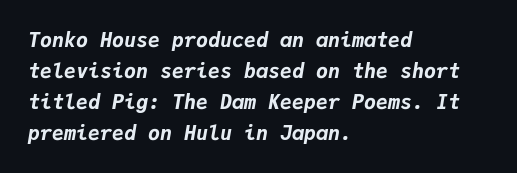
Evenly set lines give the paragraph a standard silhouette. Does extra space separate the letters? No, they use regular spacing. Layout note: lines flush left. You can tell it's italic because the verticals aren't actually vertical. The sample has been set heavy, in full bold.
